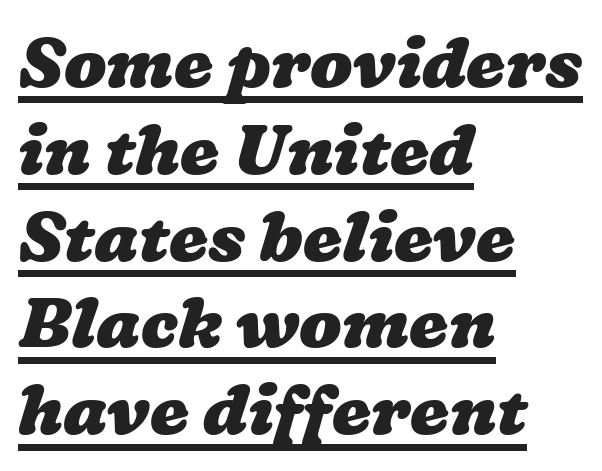
The image shows 70 px heavy, wide type; set left-aligned, line spacing 1.24x, normal letter spacing, underlined; low stroke contrast and a medium x-height.
